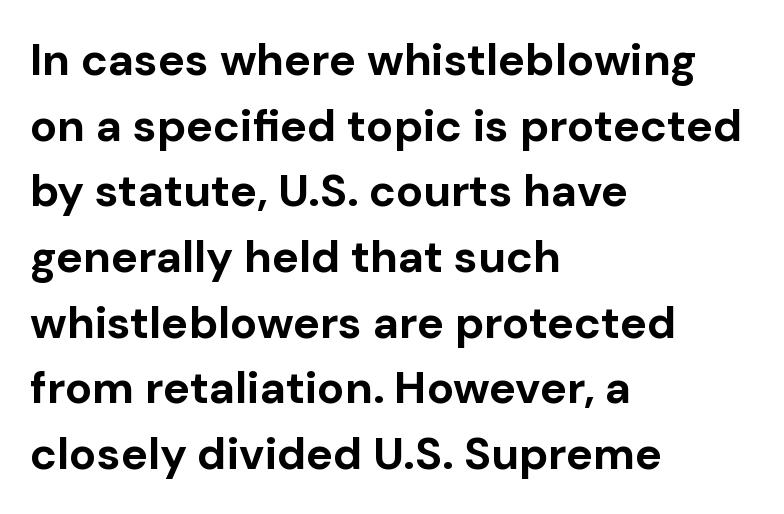
Q: Is the text bold? A: Yes.
Q: Is the text italic (slanted)? A: No, it is upright.
Q: Is the typeface a serif or a sans-serif typeface? A: Sans-serif.
Q: Is the text underlined? A: No.
Q: How is the paragraph aligned? A: Left-aligned.
Q: Is the spacing between letters normal or unusually wide? A: Normal.
Q: Is the spacing between lines tight, normal or loose? A: Normal.
Q: Width (condensed, normal, or wide)? A: Normal.
Q: Stroke contrast? A: Low.
Q: x-height? A: Medium.
Q: Monospaced? A: No.
